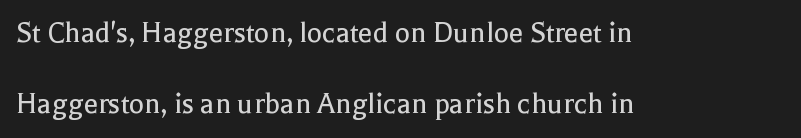
This block would shrink considerably if given ordinary leading; it's expanded now. Looks like regular typesetting: each glyph gets only the width it needs. Characters remain perfectly vertical along every line. Descenders hang freely into open space. No letter is thick-stroked: the sample isn't bold. Are there feet on the stems? There are — it's a serif.
